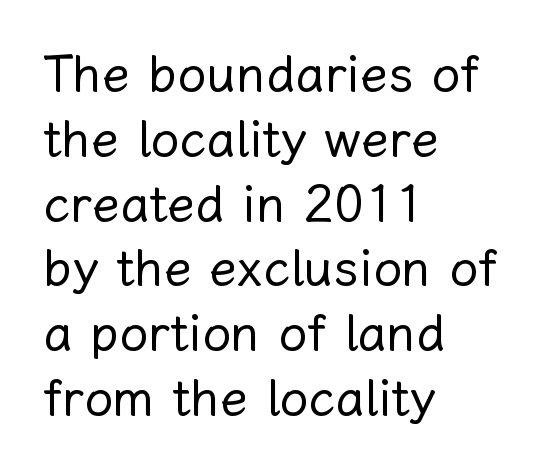
{"italic": "no", "bold": "no", "weight": "regular", "width": "normal", "stroke_contrast": "low", "x_height": "medium", "monospaced": "no", "underline": "no", "align": "left", "line_spacing": "normal", "line_spacing_ratio": 1.27, "letter_spacing": "normal", "letter_spacing_em": 0.0, "glyph_px": 51}
